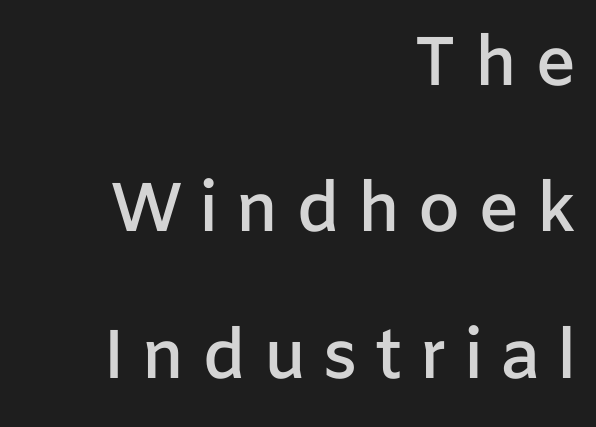
Q: Is the text bold? A: Semi-bold.
Q: Is the text italic (slanted)? A: No, it is upright.
Q: Is the typeface a serif or a sans-serif typeface? A: Sans-serif.
Q: Is the text underlined? A: No.
Q: How is the paragraph aligned? A: Right-aligned.
Q: Is the spacing between letters normal or unusually wide? A: Unusually wide.
Q: Is the spacing between lines tight, normal or loose? A: Loose.
Q: Width (condensed, normal, or wide)? A: Normal.
Q: Stroke contrast? A: Low.
Q: x-height? A: Medium.
Q: Monospaced? A: No.
